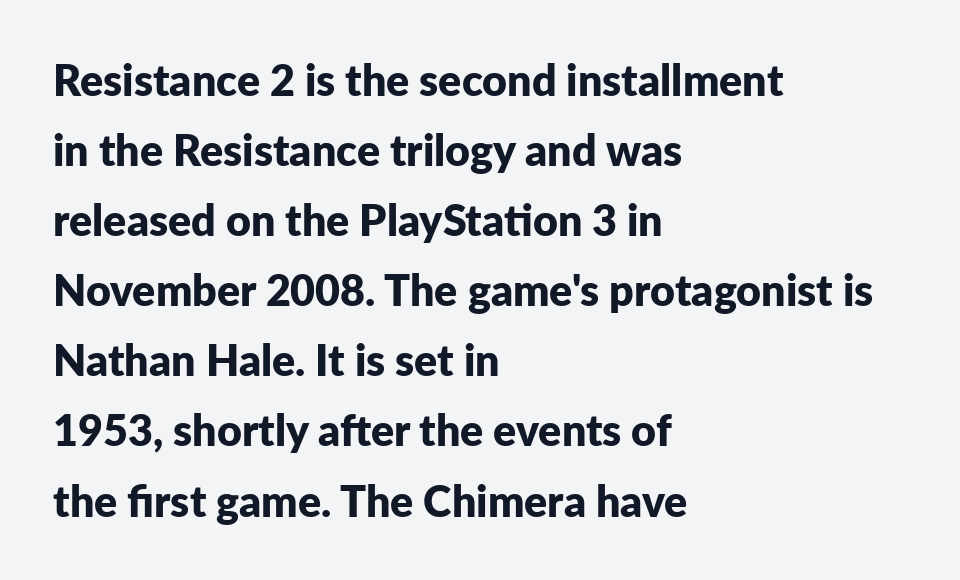
The image shows 43 px bold sans-serif type, upright; set left-aligned, normal line spacing (1.63x), normal letter spacing, not underlined; low stroke contrast and a medium x-height.
